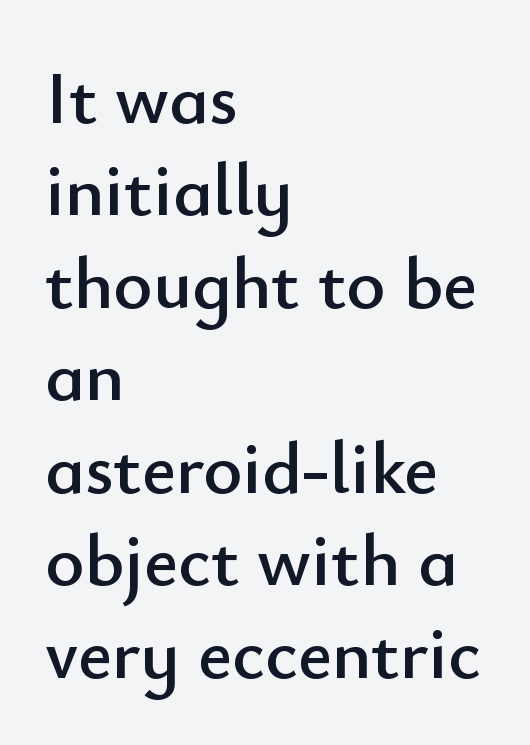
How would I describe the line gaps? Plain and ordinary. Proportional: the letters do not fall into vertical columns. The passage shown has conventional tracking throughout. The space directly below the letters is spotless. The lines in this sample share a left origin and differ only in where they stop. Is this a sans? Yes — the strokes have no serifs.
